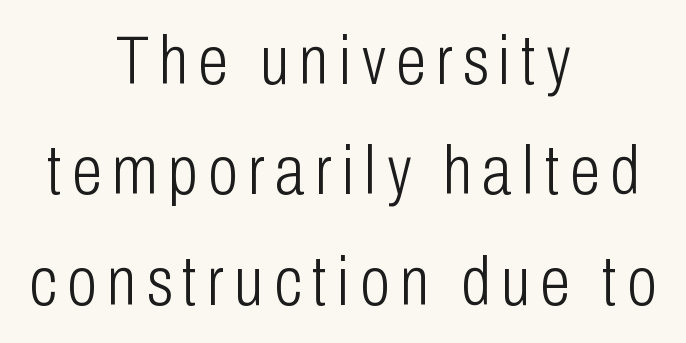
The text was rendered using a sans face with plain stroke endings. The type sits square on the baseline with zero lean. Bold? No — there's no thickening of the strokes. What's the leading like? Ordinary, nothing unusual. This rendering features lettering with no underline.
